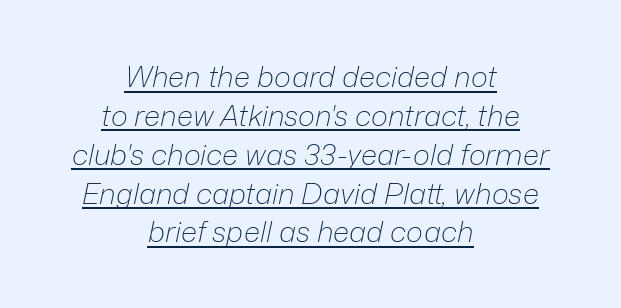
No chunkiness to these letters — they're not bold. Glance below the letters and you will spot a drawn line. Do the characters align in a grid? No, the font is proportional. The vertical gap from one line to the next is medium. The specimen reads as italic at a glance.
